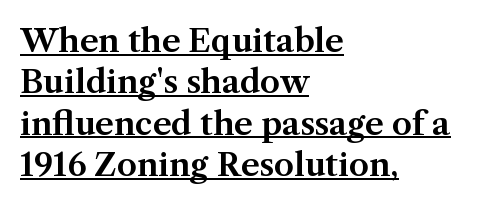
{"serif": "yes", "italic": "no", "width": "normal", "stroke_contrast": "medium", "x_height": "medium", "monospaced": "no", "underline": "yes", "align": "left", "line_spacing": "normal", "line_spacing_ratio": 1.29, "letter_spacing": "normal", "letter_spacing_em": 0.0, "glyph_px": 32}
